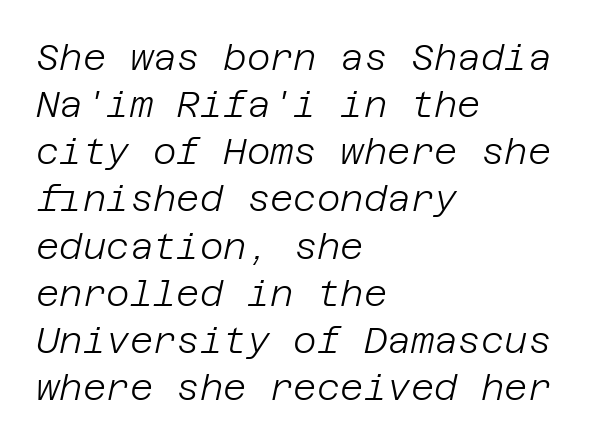
Q: Is the text bold? A: No.
Q: Is the text italic (slanted)? A: Yes, it leans right by about 12 degrees.
Q: Is the text underlined? A: No.
Q: How is the paragraph aligned? A: Left-aligned.
Q: Is the spacing between letters normal or unusually wide? A: Normal.
Q: Is the spacing between lines tight, normal or loose? A: Normal.
Q: Width (condensed, normal, or wide)? A: Normal.
Q: Stroke contrast? A: Low.
Q: x-height? A: Large.
